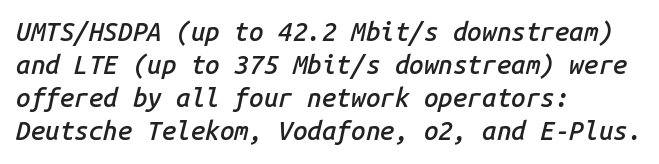
Descender tails drop into unmarked territory. Rendered with sloped, italic letterforms. The font is running at a semibold setting, under full bold. Alignment: flush left.
